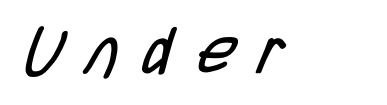
The image shows 64 px regular-weight, condensed sans-serif type; set left-aligned, unusually wide letter spacing (+0.39 em), not underlined; low stroke contrast and a large x-height.
